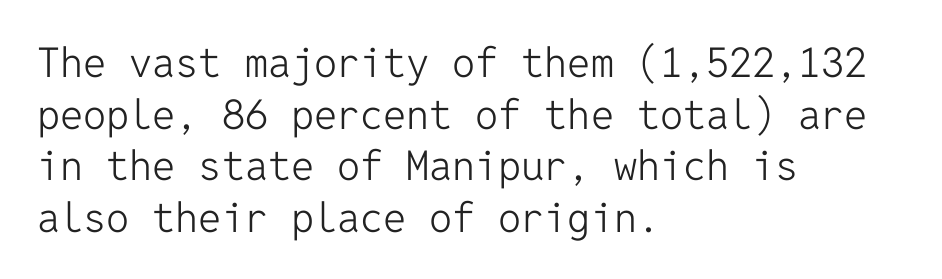
{"serif": "no", "italic": "no", "bold": "no", "weight": "light", "width": "normal", "stroke_contrast": "low", "x_height": "medium", "monospaced": "yes", "underline": "no", "align": "left", "line_spacing": "normal", "line_spacing_ratio": 1.26, "letter_spacing": "normal", "letter_spacing_em": 0.0, "glyph_px": 41}
